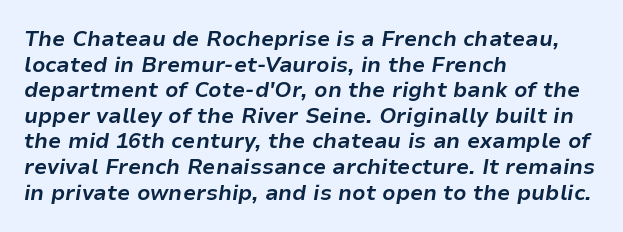
What weight is shown? A full bold with thick strokes. You could call the tracking neutral — neither tight nor loose. Lines of text with bare space underneath. Compared with ordinary roman type, these characters are visibly tilted. The ragged edge is on the right, which tells us the setting is flush left.
